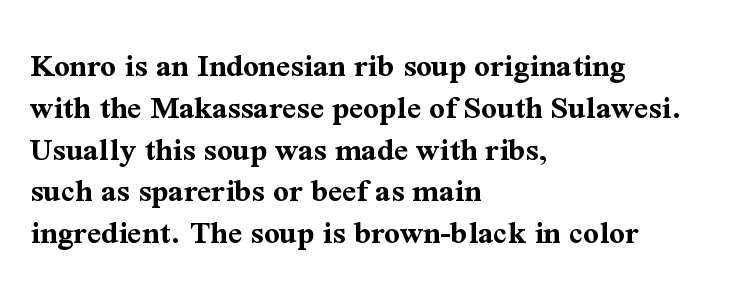
The image shows 34 px bold serif type, upright; set left-aligned, line spacing 1.23x, normal letter spacing, not underlined; medium stroke contrast and a medium x-height.
